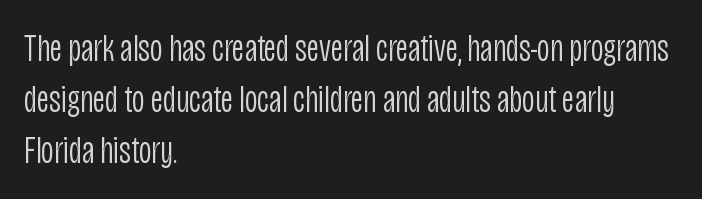
Q: Is the text bold? A: No.
Q: Is the text italic (slanted)? A: No, it is upright.
Q: Is the typeface a serif or a sans-serif typeface? A: Sans-serif.
Q: Is the text underlined? A: No.
Q: How is the paragraph aligned? A: Left-aligned.
Q: Is the spacing between letters normal or unusually wide? A: Normal.
Q: Is the spacing between lines tight, normal or loose? A: Normal.
Q: Width (condensed, normal, or wide)? A: Condensed.
Q: Stroke contrast? A: Low.
Q: x-height? A: Large.
Q: Monospaced? A: No.
